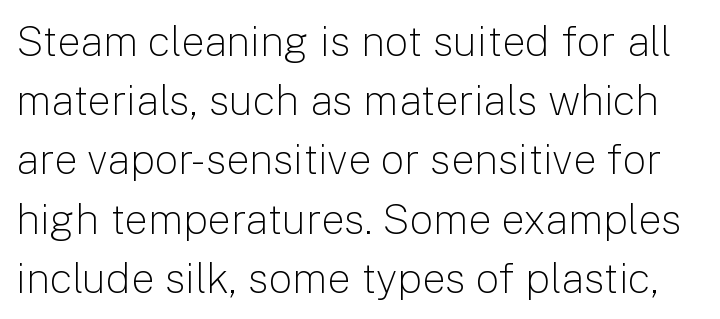
The image shows 42 px light sans-serif type, upright; set normal line spacing (1.41x), normal letter spacing, not underlined; low stroke contrast and a medium x-height.
